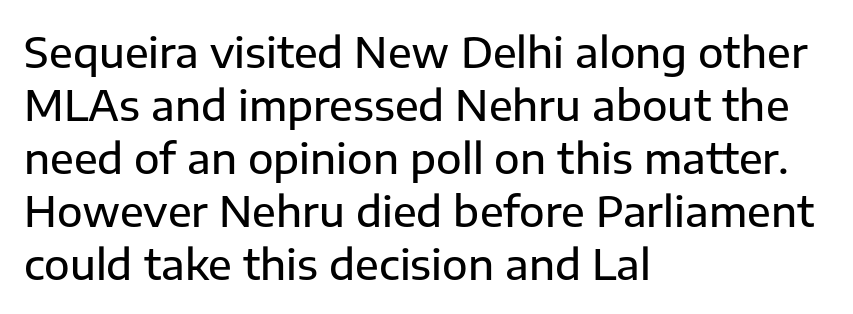
{"serif": "no", "italic": "no", "width": "normal", "stroke_contrast": "low", "x_height": "medium", "monospaced": "no", "underline": "no", "align": "left", "line_spacing": "normal", "line_spacing_ratio": 1.26, "letter_spacing": "normal", "letter_spacing_em": 0.0, "glyph_px": 42}
